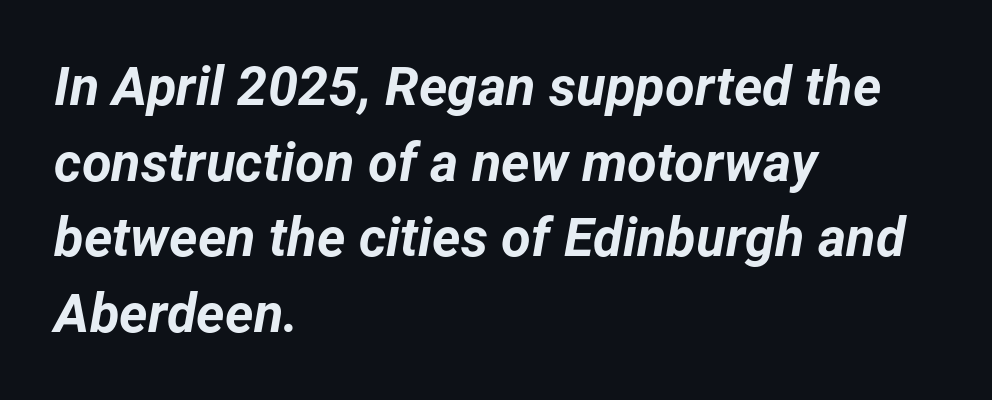
Q: Is the text bold? A: Yes.
Q: Is the text italic (slanted)? A: Yes, it leans right by about 12 degrees.
Q: Is the text underlined? A: No.
Q: How is the paragraph aligned? A: Left-aligned.
Q: Is the spacing between letters normal or unusually wide? A: Normal.
Q: Is the spacing between lines tight, normal or loose? A: Normal.
Q: Width (condensed, normal, or wide)? A: Normal.
Q: Stroke contrast? A: Low.
Q: x-height? A: Medium.
Q: Monospaced? A: No.
